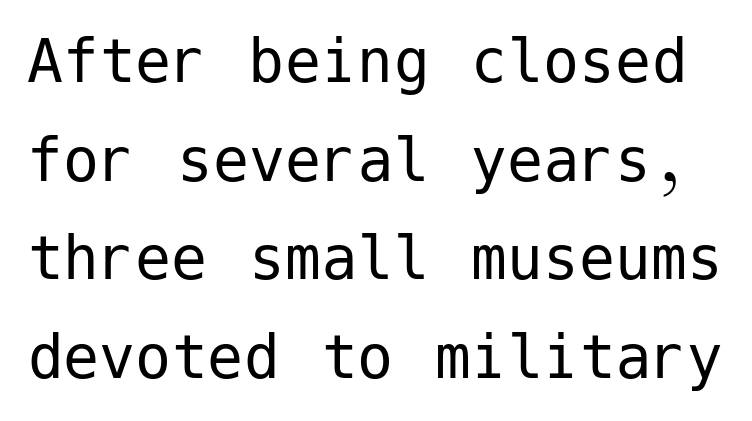
The weight tops out at a normal text grade. This is the regular roman posture of the typeface. One glance says typical: line gaps are just what's usual. Clear beneath every line of the passage.
